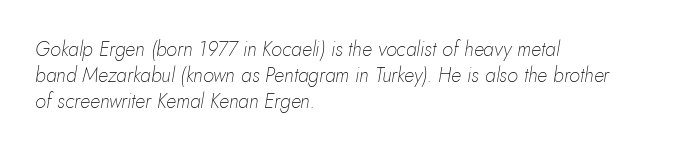
The image shows 20 px text type, italic (leaning right); set left-aligned, normal line spacing (1.3x), normal letter spacing, not underlined.
